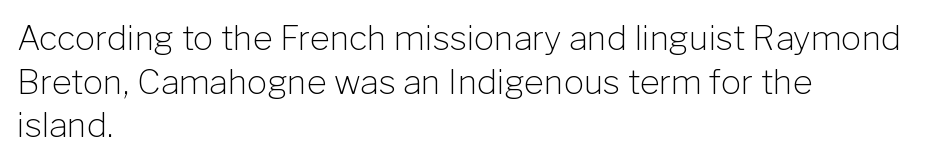
Q: Is the text bold? A: No.
Q: Is the text italic (slanted)? A: No, it is upright.
Q: Is the typeface a serif or a sans-serif typeface? A: Sans-serif.
Q: Is the text underlined? A: No.
Q: How is the paragraph aligned? A: Left-aligned.
Q: Is the spacing between letters normal or unusually wide? A: Normal.
Q: Is the spacing between lines tight, normal or loose? A: Normal.
Q: Width (condensed, normal, or wide)? A: Normal.
Q: Stroke contrast? A: Low.
Q: x-height? A: Medium.
Q: Monospaced? A: No.
